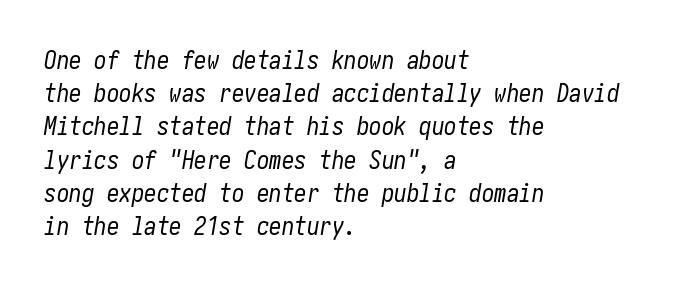
The image shows 25 px text type, italic (leaning right); set left-aligned, normal line spacing (1.33x), normal letter spacing, not underlined.
